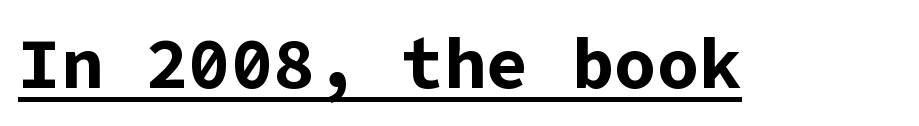
The image shows 71 px bold sans-serif type, upright; set normal letter spacing, underlined; low stroke contrast and a medium x-height.
